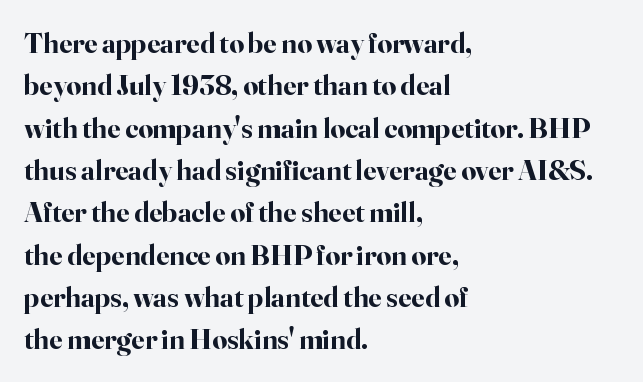
Q: Is the text bold? A: Yes.
Q: Is the text italic (slanted)? A: No, it is upright.
Q: Is the typeface a serif or a sans-serif typeface? A: Serif.
Q: Is the text underlined? A: No.
Q: How is the paragraph aligned? A: Left-aligned.
Q: Is the spacing between letters normal or unusually wide? A: Normal.
Q: Is the spacing between lines tight, normal or loose? A: Normal.
Q: Width (condensed, normal, or wide)? A: Normal.
Q: Stroke contrast? A: High.
Q: x-height? A: Small.
Q: Monospaced? A: No.
